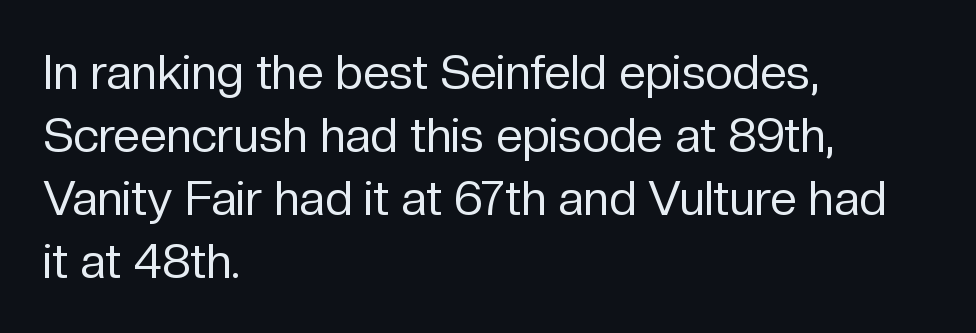
{"serif": "no", "italic": "no", "bold": "no", "weight": "regular", "width": "normal", "stroke_contrast": "low", "x_height": "medium", "monospaced": "no", "underline": "no", "align": "left", "line_spacing": "normal", "line_spacing_ratio": 1.31, "letter_spacing": "normal", "letter_spacing_em": 0.0, "glyph_px": 48}
